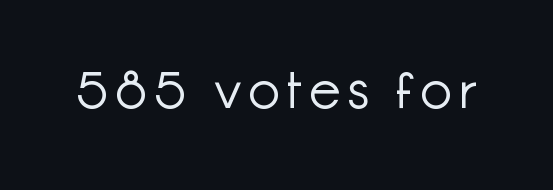
Is this a heavy cut? Hardly; it is regular or lighter. Think of a printed novel: that variable character pitch is what you see here. Descenders are the only things crossing below the line. The lettering holds an erect, upright posture throughout. To sum up the face: it is a sans, with no serifs.
